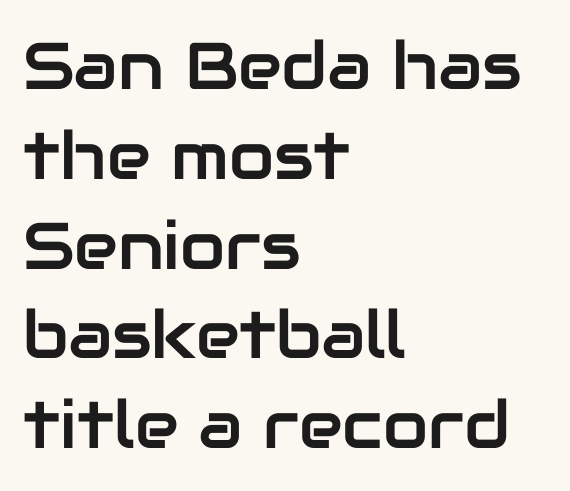
{"serif": "no", "italic": "no", "width": "normal", "stroke_contrast": "low", "x_height": "medium", "monospaced": "no", "underline": "no", "align": "left", "line_spacing": "normal", "line_spacing_ratio": 1.36, "letter_spacing": "normal", "letter_spacing_em": 0.0, "glyph_px": 66}
